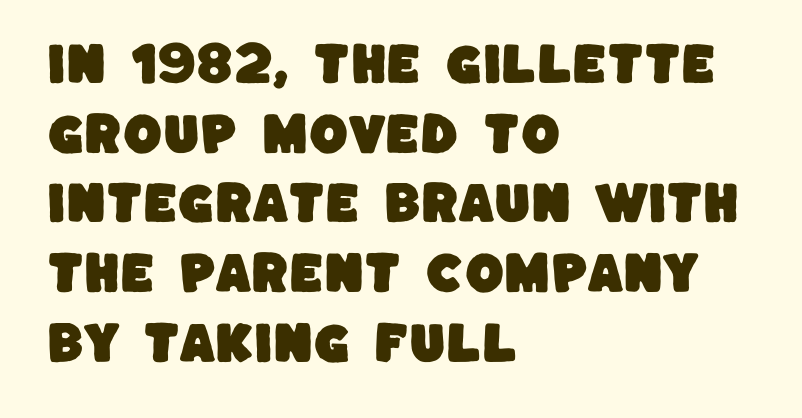
The image shows 45 px sans-serif type; set left-aligned, normal line spacing (1.55x), normal letter spacing, not underlined; low stroke contrast and a large x-height.
